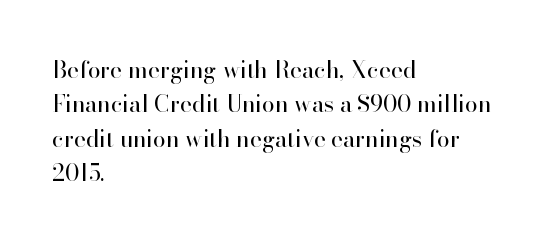
{"italic": "no", "bold": "no", "underline": "no", "align": "left", "line_spacing": "normal", "line_spacing_ratio": 1.5, "letter_spacing": "normal", "letter_spacing_em": 0.0, "glyph_px": 23}
